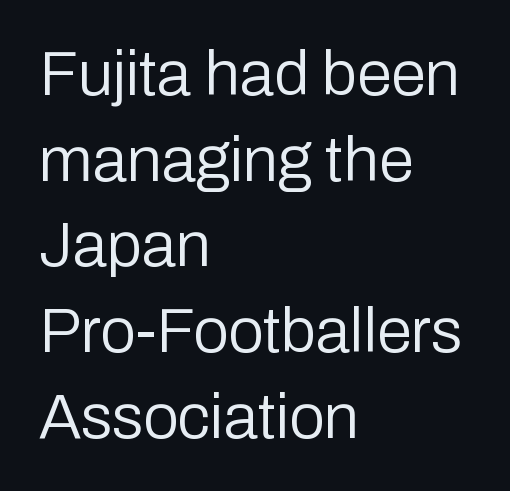
Q: Is the text bold? A: No.
Q: Is the text italic (slanted)? A: No, it is upright.
Q: Is the typeface a serif or a sans-serif typeface? A: Sans-serif.
Q: Is the text underlined? A: No.
Q: How is the paragraph aligned? A: Left-aligned.
Q: Is the spacing between letters normal or unusually wide? A: Normal.
Q: Is the spacing between lines tight, normal or loose? A: Normal.
Q: Width (condensed, normal, or wide)? A: Normal.
Q: Stroke contrast? A: Low.
Q: x-height? A: Medium.
Q: Monospaced? A: No.
